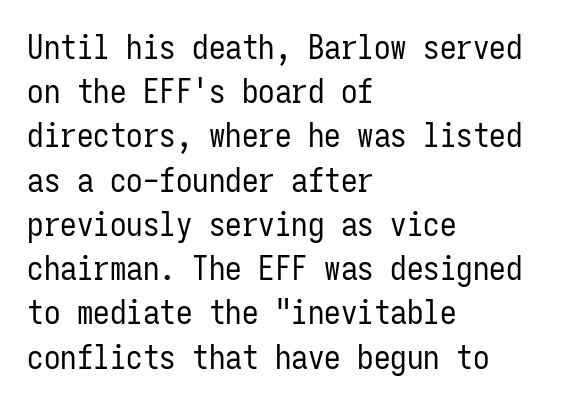
The tracking reads as untouched default to a designer's eye. Classification — sans serif. Unlike italic type, these characters show no tilt at all. Weight: not bold — regular or lighter. Line spacing here is normal. The foot of each line stays bare and open.
